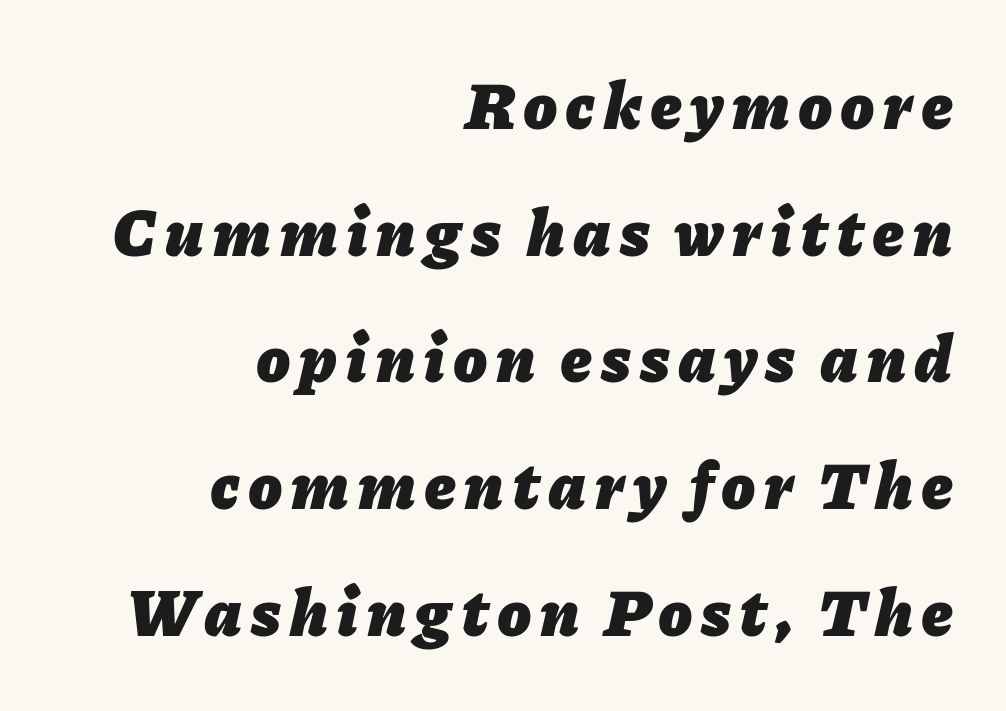
The image shows 67 px heavy type, italic (leaning right); set right-aligned, line spacing 1.89x, not underlined; low stroke contrast and a medium x-height.
